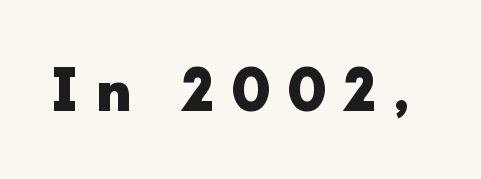
The image shows 63 px heavy sans-serif type, upright; set unusually wide letter spacing (+0.25 em), not underlined; low stroke contrast and a small x-height.
